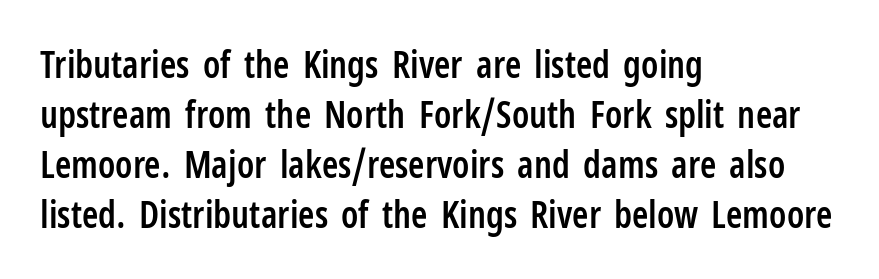
{"serif": "no", "italic": "no", "bold": "semi", "weight": "semibold", "width": "condensed", "stroke_contrast": "low", "x_height": "medium", "monospaced": "no", "underline": "no", "align": "left", "line_spacing": "normal", "line_spacing_ratio": 1.35, "letter_spacing": "normal", "letter_spacing_em": 0.0, "glyph_px": 37}
